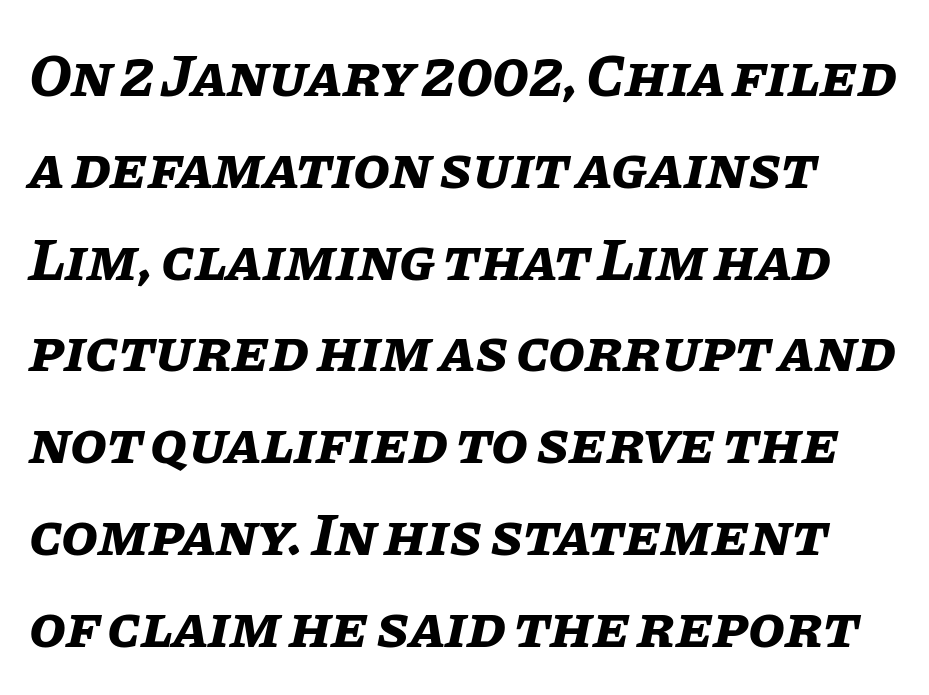
{"italic": "yes", "lean": "right", "slant_degrees": 11, "bold": "yes", "weight": "bold", "width": "normal", "stroke_contrast": "low", "x_height": "large", "monospaced": "no", "underline": "no", "line_spacing": "normal", "line_spacing_ratio": 1.53, "letter_spacing": "normal", "letter_spacing_em": 0.0, "glyph_px": 60}
